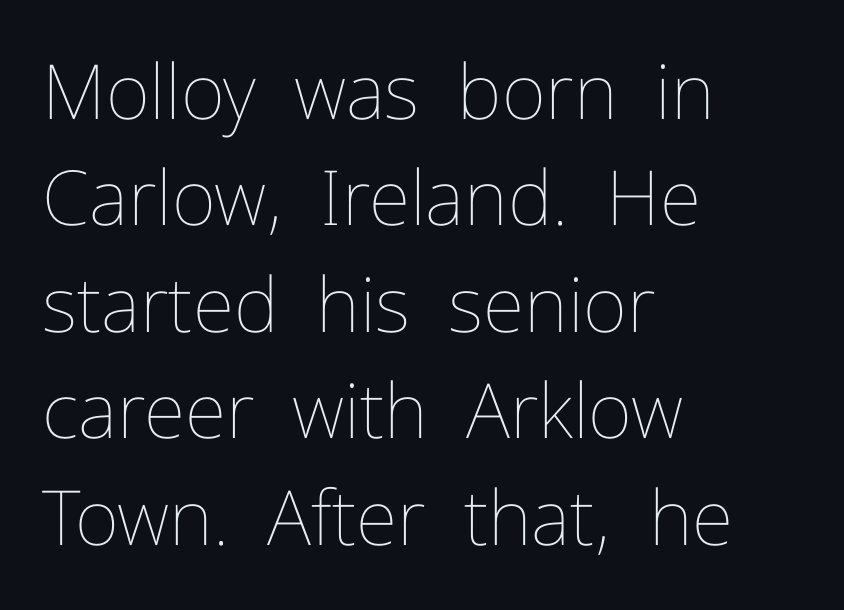
Q: Is the text bold? A: No.
Q: Is the text italic (slanted)? A: No, it is upright.
Q: Is the text underlined? A: No.
Q: How is the paragraph aligned? A: Left-aligned.
Q: Is the spacing between letters normal or unusually wide? A: Normal.
Q: Is the spacing between lines tight, normal or loose? A: Normal.
Q: Width (condensed, normal, or wide)? A: Normal.
Q: Stroke contrast? A: Low.
Q: x-height? A: Medium.
Q: Monospaced? A: No.
